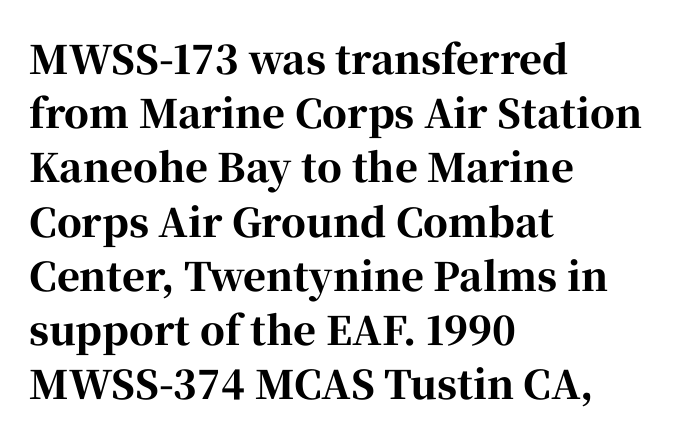
{"serif": "yes", "italic": "no", "bold": "yes", "weight": "bold", "width": "normal", "stroke_contrast": "high", "x_height": "medium", "monospaced": "no", "underline": "no", "align": "left", "line_spacing": "normal", "line_spacing_ratio": 1.39, "letter_spacing": "normal", "letter_spacing_em": 0.0, "glyph_px": 39}
